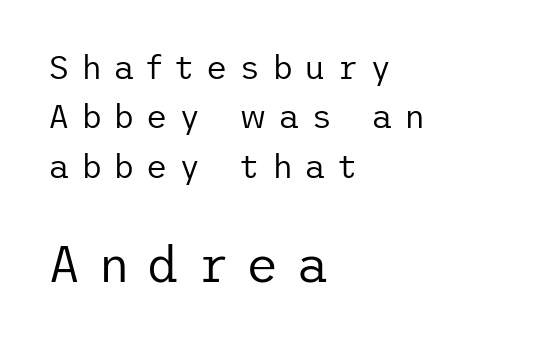
Q: Is the text bold? A: No.
Q: Is the text italic (slanted)? A: No, it is upright.
Q: Is the typeface a serif or a sans-serif typeface? A: Sans-serif.
Q: Is the text underlined? A: No.
Q: How is the paragraph aligned? A: Left-aligned.
Q: Is the spacing between letters normal or unusually wide? A: Unusually wide.
Q: Is the spacing between lines tight, normal or loose? A: Normal.
Q: Which block of text is set in a larger size, the first (top) or the second (bottom)? A: The second (bottom) one.
Q: Width (condensed, normal, or wide)? A: Normal.
Q: Stroke contrast? A: Low.
Q: x-height? A: Medium.
